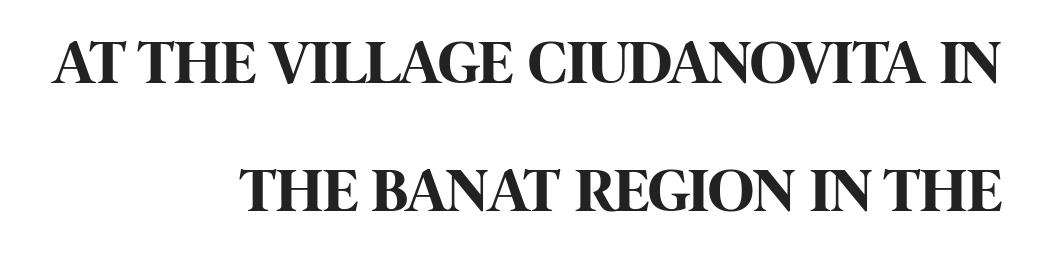
{"serif": "no", "italic": "no", "bold": "yes", "weight": "bold", "width": "condensed", "stroke_contrast": "high", "x_height": "large", "monospaced": "no", "underline": "no", "align": "right", "line_spacing": "loose", "line_spacing_ratio": 2.03, "letter_spacing": "normal", "letter_spacing_em": 0.0, "glyph_px": 63}
